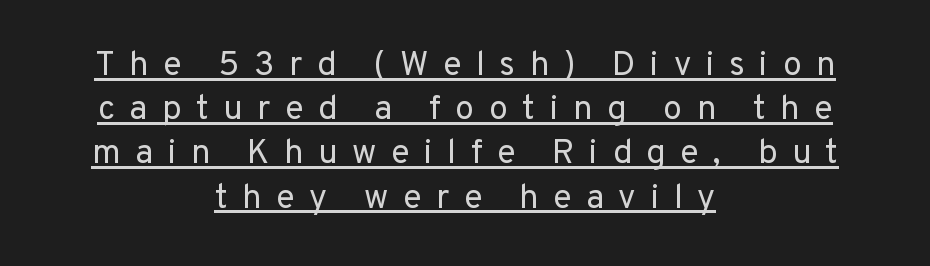
If you folded the block vertically in half, each line would mirror itself in length. Tracking value appears strongly positive — letters spread wide. It's the straight-up-and-down kind of type. Caption: face not bold, strokes unweighted. Think of a printed novel: that variable character pitch is what you see here. Is there much room between lines? A standard amount, neither cramped nor airy.
